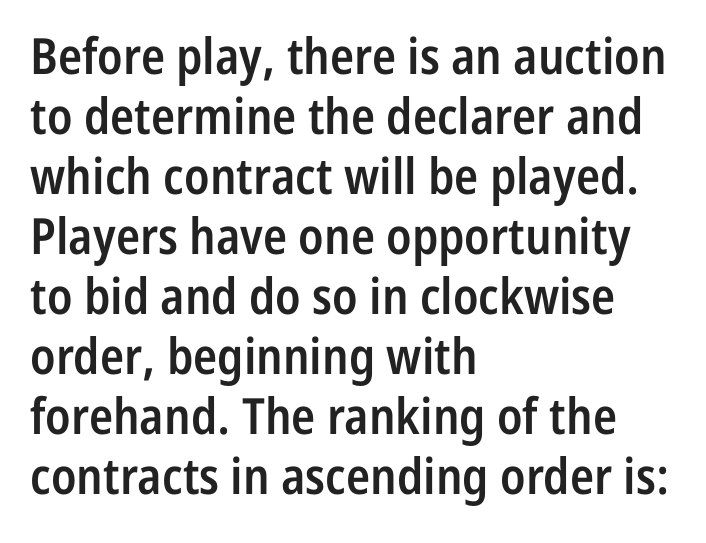
Q: Is the text bold? A: Semi-bold.
Q: Is the text italic (slanted)? A: No, it is upright.
Q: Is the typeface a serif or a sans-serif typeface? A: Sans-serif.
Q: Is the text underlined? A: No.
Q: How is the paragraph aligned? A: Left-aligned.
Q: Is the spacing between letters normal or unusually wide? A: Normal.
Q: Width (condensed, normal, or wide)? A: Condensed.
Q: Stroke contrast? A: Low.
Q: x-height? A: Medium.
Q: Monospaced? A: No.
